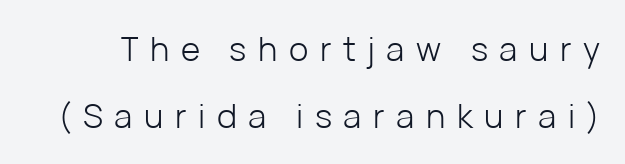
Q: Is the text bold? A: No.
Q: Is the text italic (slanted)? A: No, it is upright.
Q: Is the typeface a serif or a sans-serif typeface? A: Sans-serif.
Q: Is the text underlined? A: No.
Q: Is the spacing between letters normal or unusually wide? A: Unusually wide.
Q: Is the spacing between lines tight, normal or loose? A: Loose.
Q: Width (condensed, normal, or wide)? A: Normal.
Q: Stroke contrast? A: Low.
Q: x-height? A: Medium.
Q: Monospaced? A: No.
